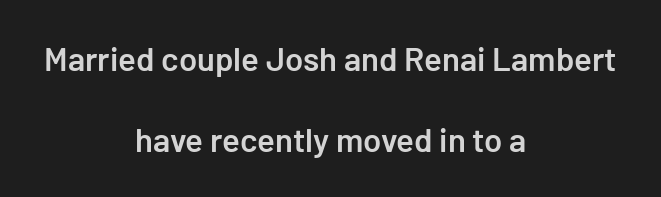
The image shows 33 px semibold sans-serif type, upright; set centered, loose line spacing (2.45x), normal letter spacing, not underlined; low stroke contrast and a medium x-height.
